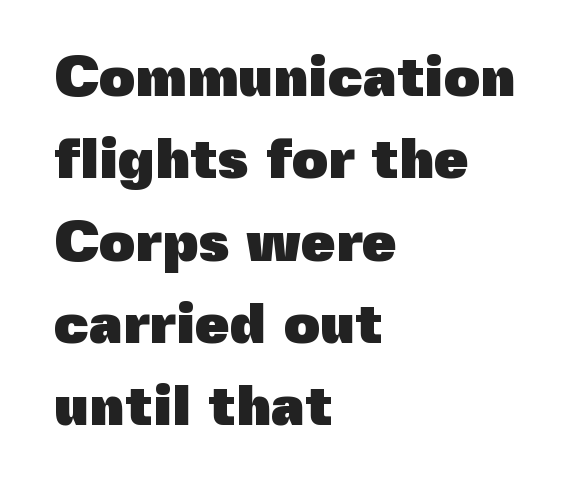
The image shows 56 px heavy sans-serif type, upright; set left-aligned, normal line spacing (1.47x), normal letter spacing, not underlined; a medium x-height.
